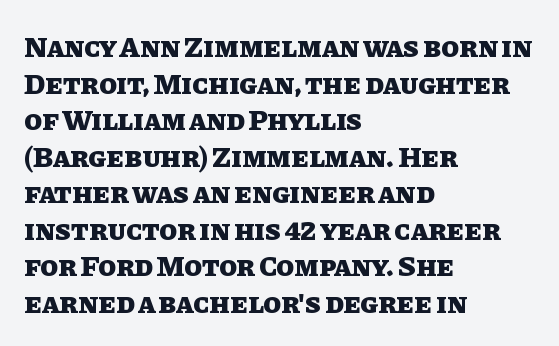
Is the letter spacing exaggerated? No — it looks like the ordinary default. Words float on clear page, feet unadorned. Each letter keeps its own natural width here, so spacing adapts to shape. Typeset ragged right — the left edge is the straight one. You'd pick this weight for a headline — it's a proper bold.
